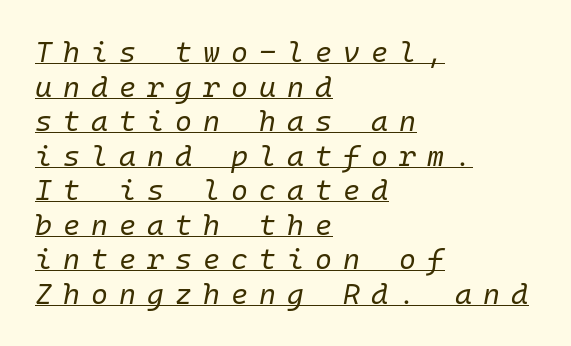
The image shows 29 px regular-weight type, italic (leaning right), monospaced; set left-aligned, line spacing 1.19x, unusually wide letter spacing (+0.38 em), underlined; low stroke contrast and a medium x-height.
